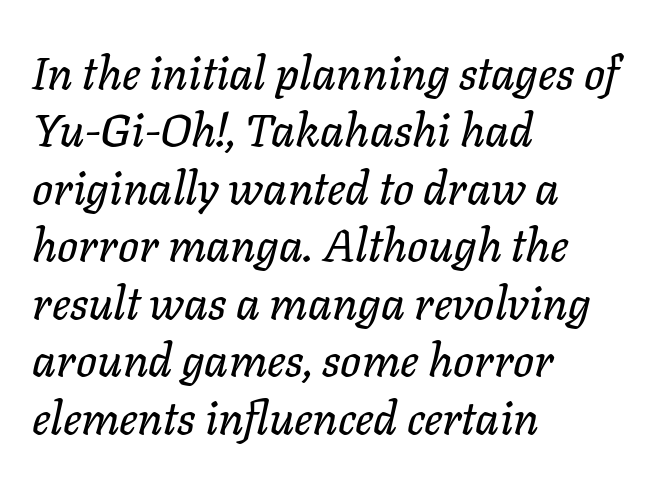
Q: Is the text italic (slanted)? A: Yes, it leans right by about 11 degrees.
Q: Is the text underlined? A: No.
Q: How is the paragraph aligned? A: Left-aligned.
Q: Is the spacing between letters normal or unusually wide? A: Normal.
Q: Is the spacing between lines tight, normal or loose? A: Normal.
Q: Width (condensed, normal, or wide)? A: Normal.
Q: Stroke contrast? A: Low.
Q: x-height? A: Medium.
Q: Monospaced? A: No.
